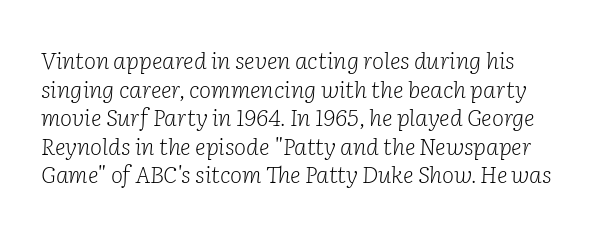
Just letters on the line, the space beneath them empty. Letters have the restrained weight of plain body copy at most. This sample uses plain, unmodified letter spacing. This sample uses an oblique cut, with every glyph tilted off the vertical.
